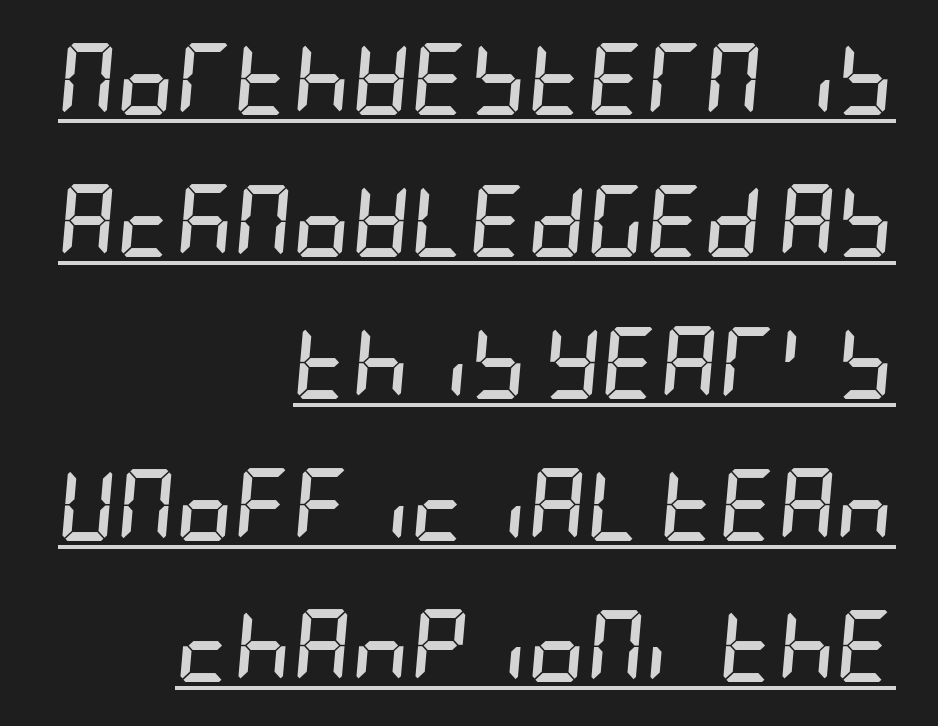
{"italic": "yes", "lean": "right", "slant_degrees": 5, "bold": "yes", "weight": "semibold", "width": "condensed", "stroke_contrast": "low", "x_height": "large", "underline": "yes", "align": "right", "line_spacing": "loose", "line_spacing_ratio": 1.97, "letter_spacing": "normal", "letter_spacing_em": 0.0, "glyph_px": 72}
